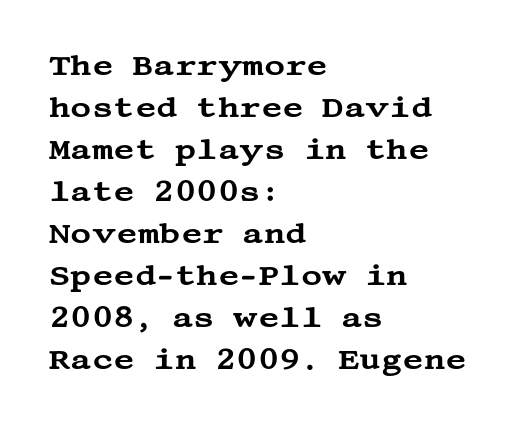
{"serif": "yes", "italic": "no", "width": "wide", "stroke_contrast": "medium", "x_height": "large", "underline": "no", "align": "left", "line_spacing": "normal", "line_spacing_ratio": 1.45, "letter_spacing": "normal", "letter_spacing_em": 0.0, "glyph_px": 29}
